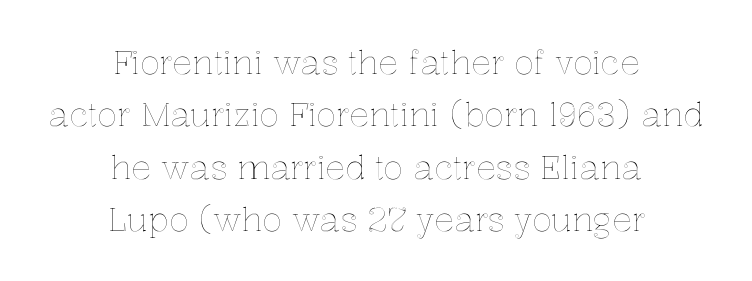
Q: Is the text italic (slanted)? A: No, it is upright.
Q: Is the text underlined? A: No.
Q: How is the paragraph aligned? A: Centered.
Q: Is the spacing between letters normal or unusually wide? A: Normal.
Q: Is the spacing between lines tight, normal or loose? A: Normal.
Q: Width (condensed, normal, or wide)? A: Normal.
Q: x-height? A: Medium.
Q: Monospaced? A: No.
